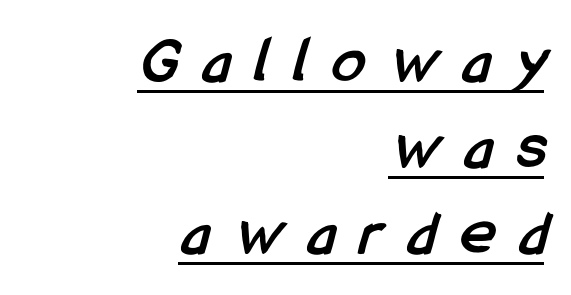
Q: Is the text bold? A: Yes.
Q: Is the typeface a serif or a sans-serif typeface? A: Sans-serif.
Q: Is the text underlined? A: Yes.
Q: How is the paragraph aligned? A: Right-aligned.
Q: Is the spacing between letters normal or unusually wide? A: Unusually wide.
Q: Is the spacing between lines tight, normal or loose? A: Normal.
Q: Width (condensed, normal, or wide)? A: Condensed.
Q: Stroke contrast? A: Low.
Q: x-height? A: Medium.
Q: Monospaced? A: No.
